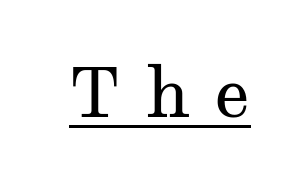
The image shows 69 px regular-weight, wide serif type, upright; set unusually wide letter spacing (+0.36 em), underlined; medium stroke contrast and a medium x-height.
